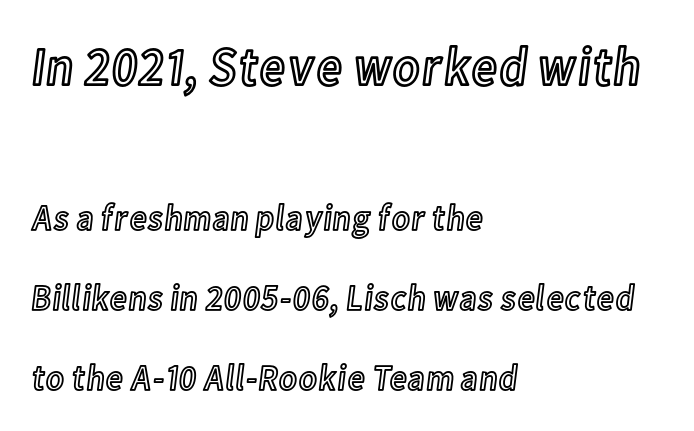
The image shows 55 px condensed type; set left-aligned, loose line spacing (2.16x), normal letter spacing, not underlined; the first (top) block is 1.49x larger; a medium x-height.
